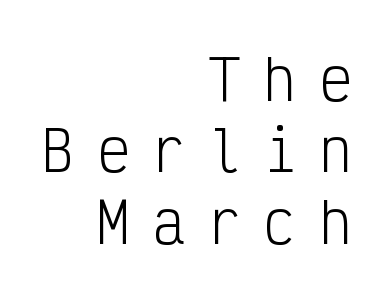
The image shows 55 px light, condensed sans-serif type, upright, monospaced; set right-aligned, normal line spacing (1.3x), unusually wide letter spacing (+0.41 em), not underlined; low stroke contrast and a medium x-height.
